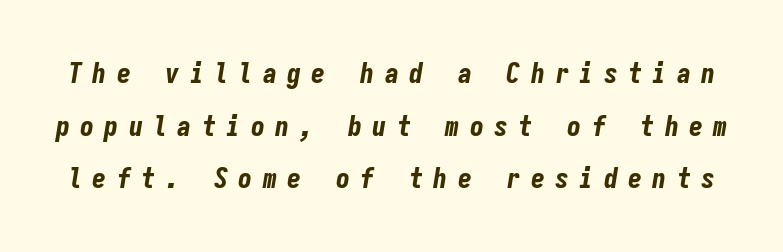
Slanted lettering throughout. Think of a typewriter: that constant character pitch is what you see here. The zone under the glyphs is completely vacant. A typesetter would call this heavily tracked-out type.
